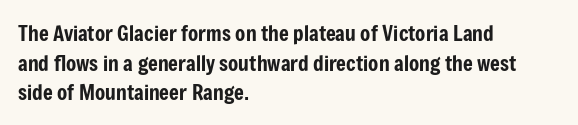
Q: Is the text italic (slanted)? A: No, it is upright.
Q: Is the text underlined? A: No.
Q: How is the paragraph aligned? A: Left-aligned.
Q: Is the spacing between letters normal or unusually wide? A: Normal.
Q: Is the spacing between lines tight, normal or loose? A: Normal.
